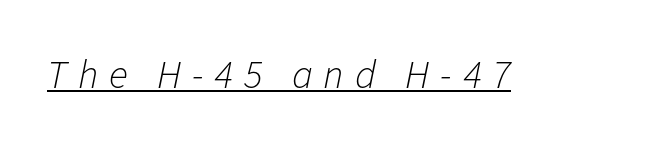
Q: Is the text bold? A: No.
Q: Is the text italic (slanted)? A: Yes, it leans right by about 11 degrees.
Q: Is the text underlined? A: Yes.
Q: Is the spacing between letters normal or unusually wide? A: Unusually wide.
Q: Width (condensed, normal, or wide)? A: Normal.
Q: Stroke contrast? A: Low.
Q: x-height? A: Medium.
Q: Monospaced? A: No.
